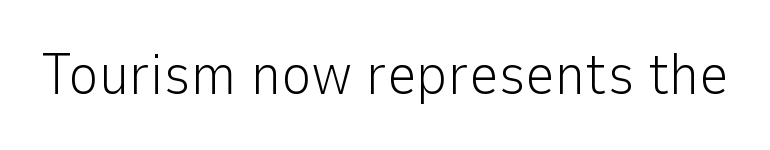
{"serif": "no", "italic": "no", "bold": "no", "weight": "light", "width": "normal", "stroke_contrast": "low", "x_height": "medium", "monospaced": "no", "underline": "no", "letter_spacing": "normal", "letter_spacing_em": 0.0, "glyph_px": 58}
